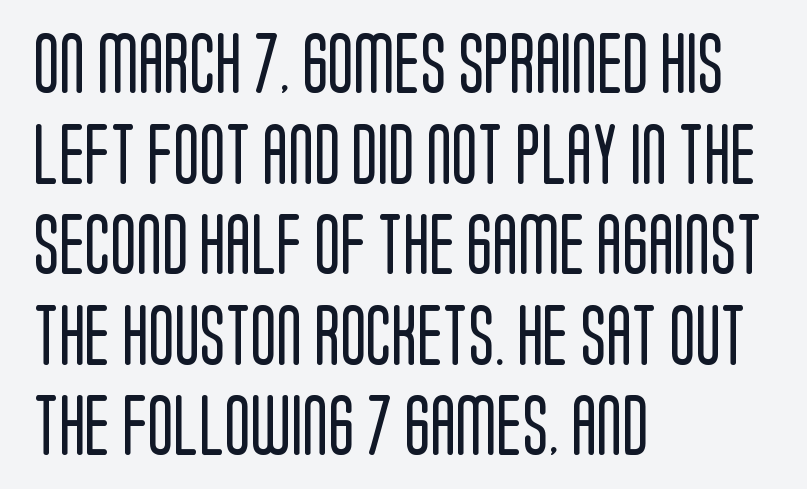
The image shows 60 px regular-weight, condensed sans-serif type, upright; set left-aligned, normal line spacing (1.51x), normal letter spacing, not underlined; low stroke contrast and a large x-height.
